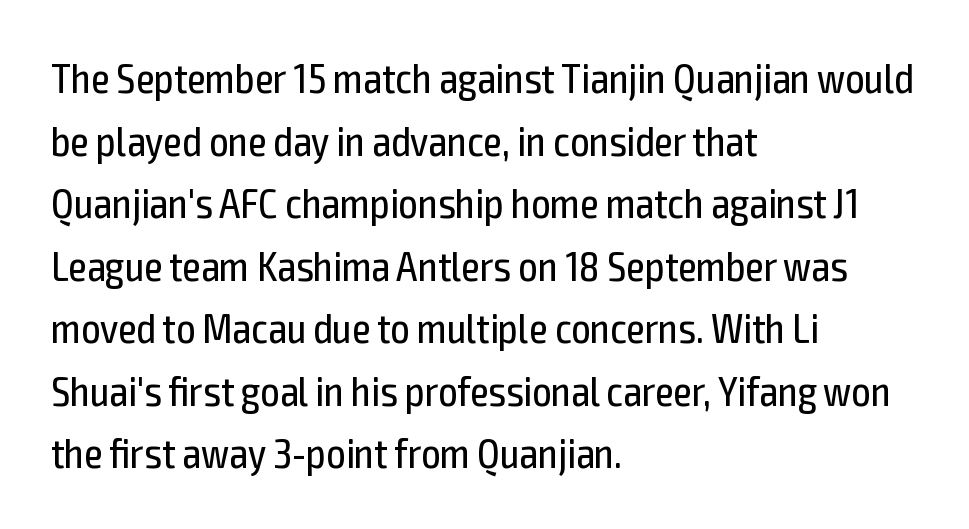
{"serif": "no", "italic": "no", "bold": "no", "weight": "regular", "width": "condensed", "x_height": "medium", "monospaced": "no", "underline": "no", "align": "left", "line_spacing": "normal", "line_spacing_ratio": 1.49, "letter_spacing": "normal", "letter_spacing_em": 0.0, "glyph_px": 42}
